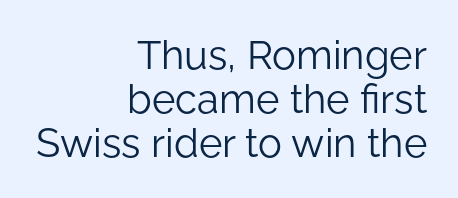
Q: Is the text bold? A: No.
Q: Is the text italic (slanted)? A: No, it is upright.
Q: Is the typeface a serif or a sans-serif typeface? A: Sans-serif.
Q: Is the text underlined? A: No.
Q: How is the paragraph aligned? A: Right-aligned.
Q: Is the spacing between letters normal or unusually wide? A: Normal.
Q: Is the spacing between lines tight, normal or loose? A: Tight.
Q: Width (condensed, normal, or wide)? A: Normal.
Q: Stroke contrast? A: Low.
Q: x-height? A: Medium.
Q: Monospaced? A: No.
